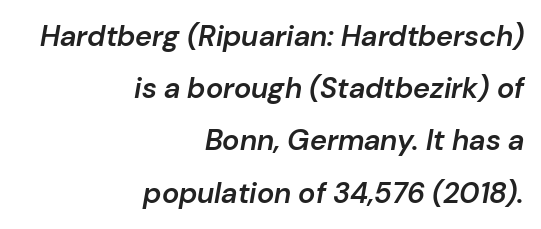
Q: Is the text bold? A: Semi-bold.
Q: Is the text italic (slanted)? A: Yes, it leans right by about 10 degrees.
Q: Is the text underlined? A: No.
Q: How is the paragraph aligned? A: Right-aligned.
Q: Is the spacing between letters normal or unusually wide? A: Normal.
Q: Width (condensed, normal, or wide)? A: Normal.
Q: Stroke contrast? A: Low.
Q: x-height? A: Medium.
Q: Monospaced? A: No.
